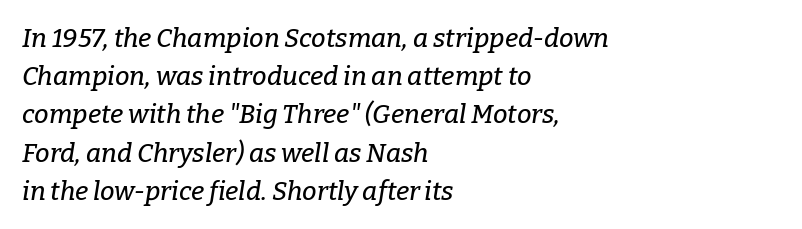
Characters follow at the spacing the type designer built in. Horizontally, the lines are justified to the leading edge only. Designer's note — italics engaged. Check under the words: just untouched page. Vertically, the passage feels balanced, rows spaced as you'd expect.
